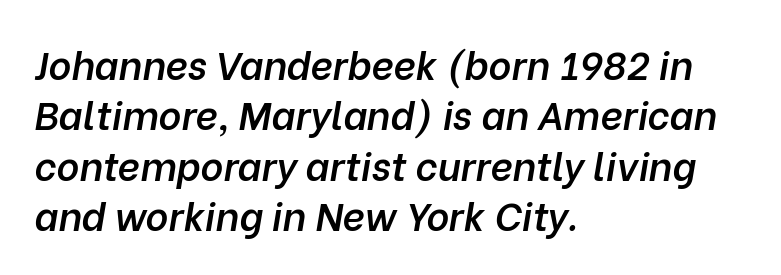
{"italic": "yes", "lean": "right", "slant_degrees": 10, "bold": "semi", "weight": "semibold", "width": "normal", "stroke_contrast": "low", "x_height": "medium", "monospaced": "no", "underline": "no", "align": "left", "line_spacing": "normal", "line_spacing_ratio": 1.29, "letter_spacing": "normal", "letter_spacing_em": 0.0, "glyph_px": 39}
